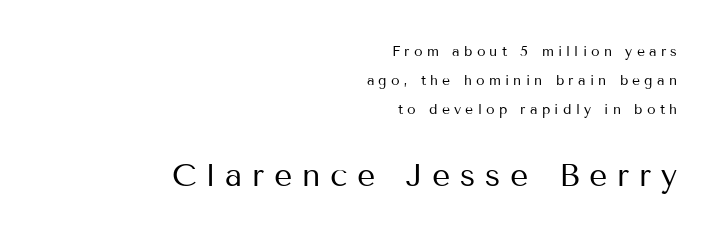
The image shows 32 px regular-weight sans-serif type, upright; set right-aligned, loose line spacing (2.08x), unusually wide letter spacing (+0.3 em), not underlined; the second (bottom) block is 2.29x larger; medium stroke contrast and a medium x-height.
